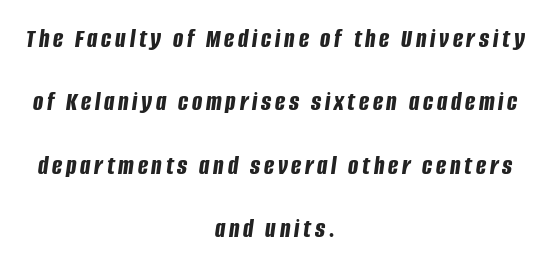
The words here are not underlined. Compared with a flush-left layout, this one balances lines on the center instead. Slant detected: the letters are inclined. Successive baselines arrive slowly, with a big drop between each.
